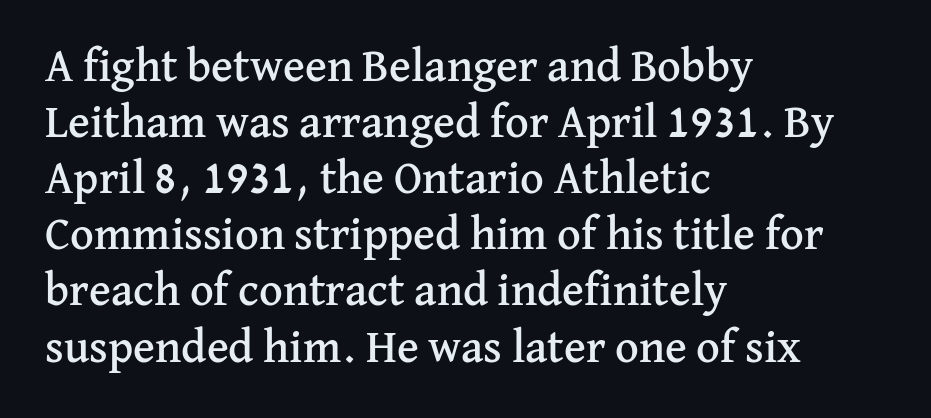
Spacing verdict: proportional, widths tailored to each character. Has an underline been added? It has not. The tracking reads as untouched default to a designer's eye. Notice how the passage keeps a crisp vertical edge on the left only.
